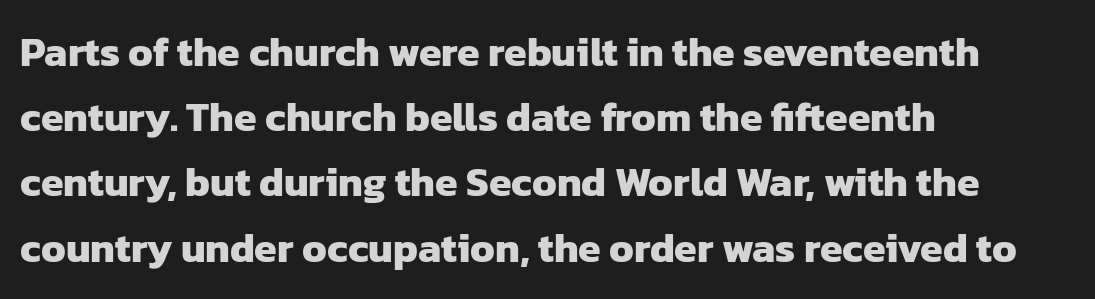
{"serif": "no", "bold": "yes", "weight": "heavy", "width": "normal", "stroke_contrast": "low", "x_height": "medium", "monospaced": "no", "underline": "no", "align": "left", "line_spacing": "normal", "line_spacing_ratio": 1.59, "letter_spacing": "normal", "letter_spacing_em": 0.0, "glyph_px": 41}
